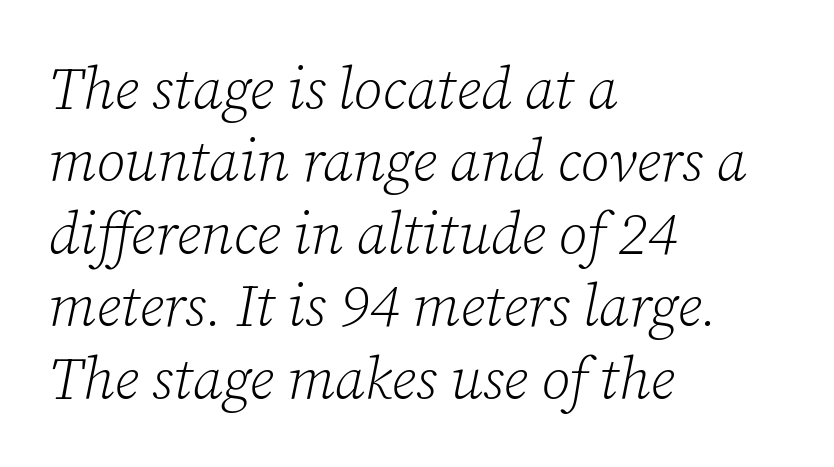
The image shows 58 px light serif type, italic (leaning right); set left-aligned, normal line spacing (1.25x), normal letter spacing, not underlined; low stroke contrast and a medium x-height.
